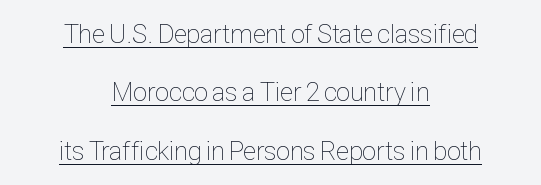
The image shows 26 px text type, upright; set centered, loose line spacing (2.25x), normal letter spacing, underlined.
